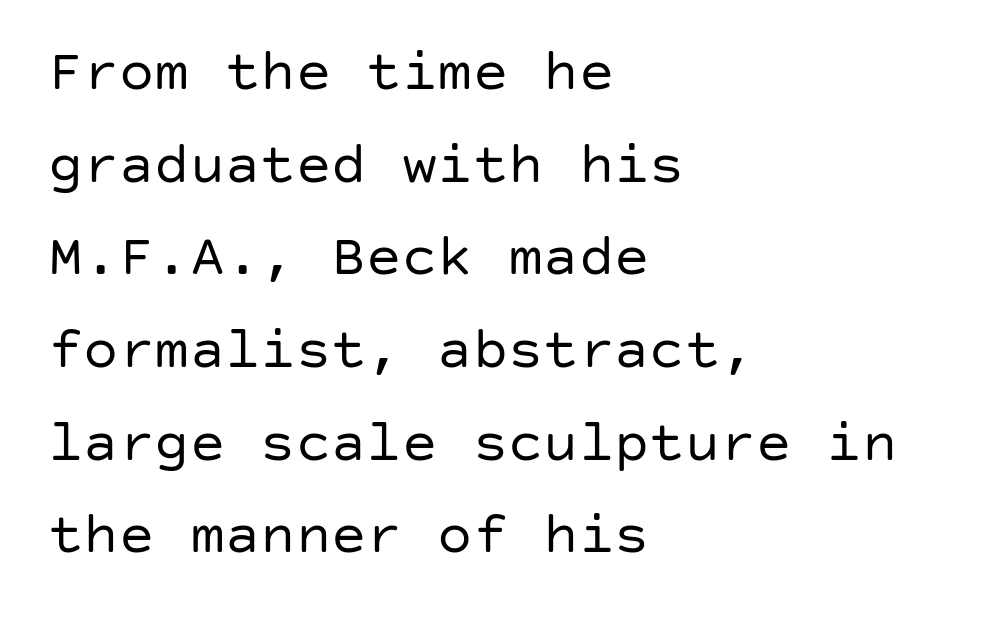
The text was rendered using a sans face with plain stroke endings. Notice how the passage keeps a crisp vertical edge on the left only. The tracking reads as untouched default to a designer's eye. A clean baseline with only descenders dipping below it.
